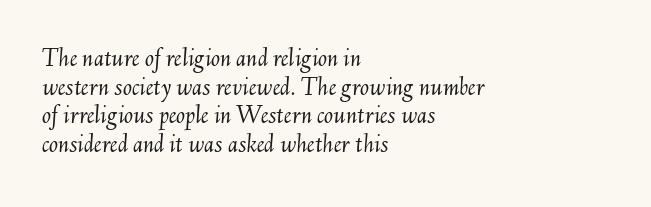
{"italic": "yes", "lean": "right", "slant_degrees": 6, "bold": "no", "underline": "no", "align": "left", "line_spacing": "tight", "line_spacing_ratio": 1.06, "letter_spacing": "normal", "letter_spacing_em": 0.0, "glyph_px": 27}
